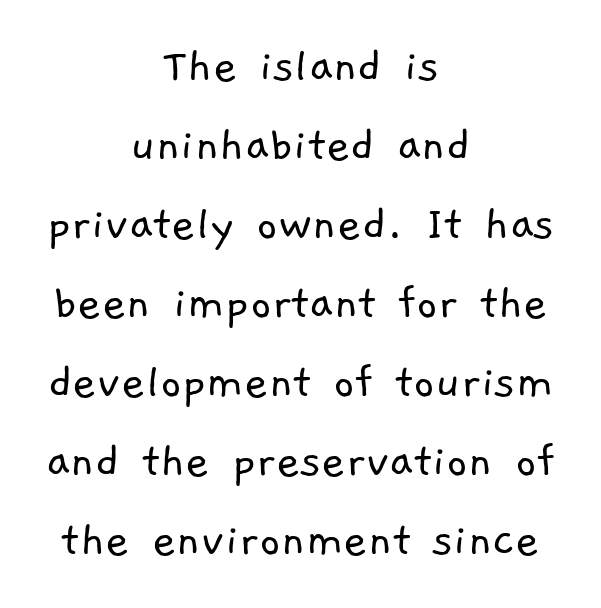
This rendering features lettering with no underline. Stems here are at most as thick as an everyday book face. This sample has the flowing, uneven cadence of proportional lettering. Check where the strokes stop: nothing finishes them off — pure sans. Neither beginnings nor endings align; midpoints do.
